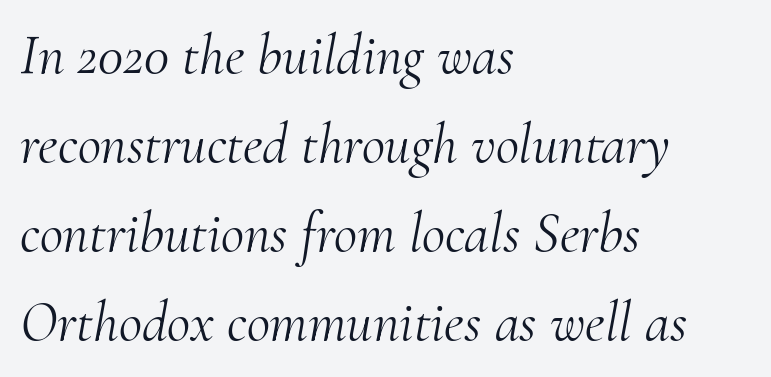
Q: Is the text bold? A: No.
Q: Is the text italic (slanted)? A: Yes, it leans right by about 10 degrees.
Q: Is the typeface a serif or a sans-serif typeface? A: Serif.
Q: Is the text underlined? A: No.
Q: How is the paragraph aligned? A: Left-aligned.
Q: Is the spacing between letters normal or unusually wide? A: Normal.
Q: Is the spacing between lines tight, normal or loose? A: Normal.
Q: Width (condensed, normal, or wide)? A: Normal.
Q: Stroke contrast? A: Medium.
Q: x-height? A: Small.
Q: Monospaced? A: No.
